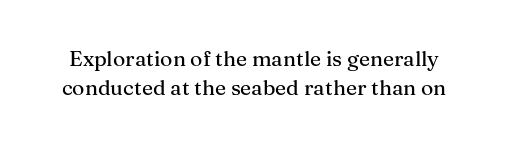
Honestly, the row spacing looks completely unremarkable. Nope, not italic — everything's standing straight. Compared with typical body copy, the letter spacing here is the same. Decoration check: the copy has no underline.
